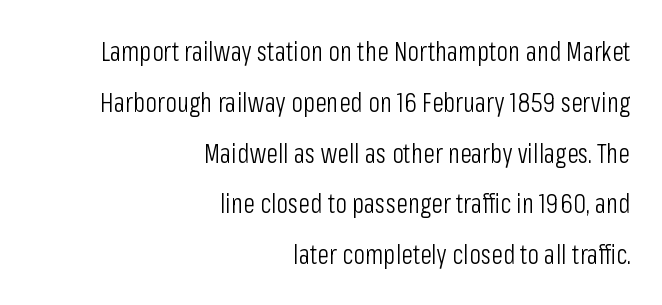
{"italic": "no", "bold": "no", "underline": "no", "align": "right", "line_spacing_ratio": 1.88, "letter_spacing": "normal", "letter_spacing_em": 0.0, "glyph_px": 27}
